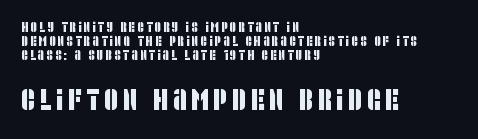
The later block is typeset at a bigger size than the earlier block. Each new line begins almost immediately beneath the previous one. The lines in this sample share a left origin and differ only in where they stop. Check where the strokes stop: nothing finishes them off — pure sans.
